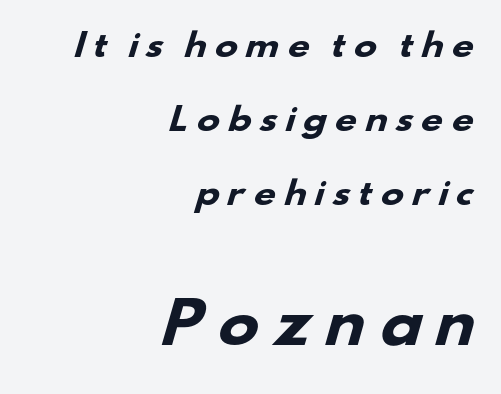
{"serif": "no", "bold": "yes", "weight": "heavy", "width": "wide", "stroke_contrast": "low", "x_height": "small", "monospaced": "no", "underline": "no", "align": "right", "line_spacing": "loose", "line_spacing_ratio": 2.38, "letter_spacing": "wide", "letter_spacing_em": 0.23, "larger_block": "second", "size_ratio": 1.77, "glyph_px": 55}
